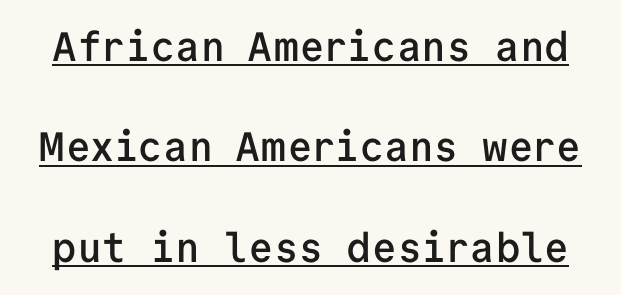
Q: Is the text bold? A: Semi-bold.
Q: Is the text italic (slanted)? A: No, it is upright.
Q: Is the typeface a serif or a sans-serif typeface? A: Sans-serif.
Q: Is the text underlined? A: Yes.
Q: Is the spacing between letters normal or unusually wide? A: Normal.
Q: Is the spacing between lines tight, normal or loose? A: Loose.
Q: Width (condensed, normal, or wide)? A: Normal.
Q: Stroke contrast? A: Low.
Q: x-height? A: Medium.
Q: Monospaced? A: Yes.
